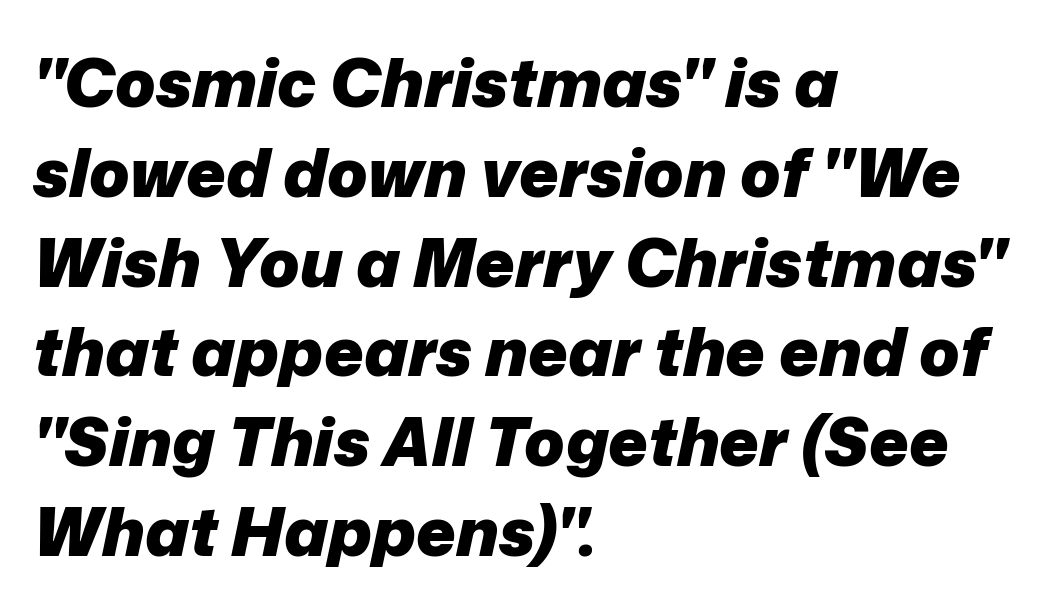
Q: Is the text bold? A: Yes.
Q: Is the text italic (slanted)? A: Yes, it leans right by about 12 degrees.
Q: Is the text underlined? A: No.
Q: How is the paragraph aligned? A: Left-aligned.
Q: Is the spacing between letters normal or unusually wide? A: Normal.
Q: Is the spacing between lines tight, normal or loose? A: Normal.
Q: Width (condensed, normal, or wide)? A: Normal.
Q: Stroke contrast? A: Low.
Q: x-height? A: Medium.
Q: Monospaced? A: No.
